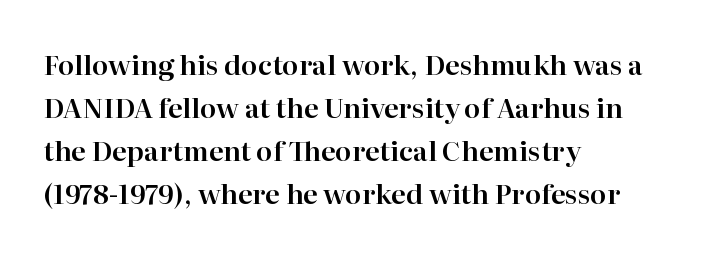
Notice how descenders clear the ascenders below comfortably — that's standard leading. Rendered with straight, roman letterforms. These lines keep a tight, regular rhythm from letter to letter. Only glyphs here, with clear space below each row. Line beginnings align vertically; line endings do not.
